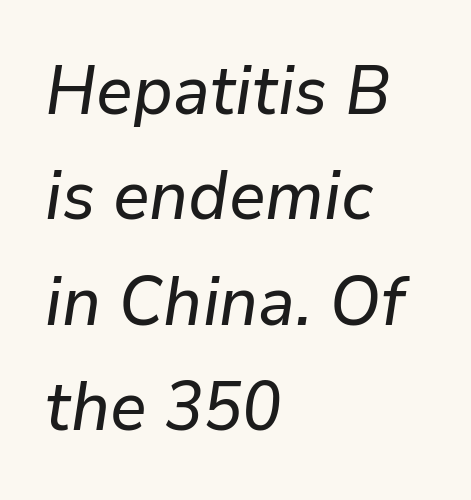
The image shows 68 px text type, italic (leaning right); set left-aligned, normal line spacing (1.55x), normal letter spacing, not underlined; low stroke contrast and a medium x-height.
